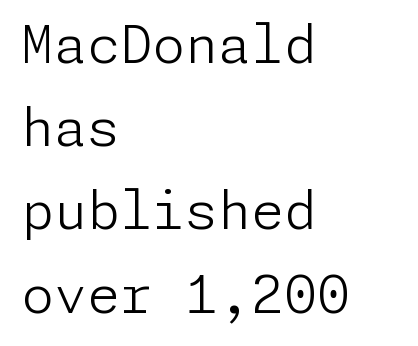
{"serif": "no", "italic": "no", "bold": "no", "weight": "light", "width": "normal", "stroke_contrast": "low", "x_height": "medium", "underline": "no", "align": "left", "line_spacing": "normal", "line_spacing_ratio": 1.57, "letter_spacing": "normal", "letter_spacing_em": 0.0, "glyph_px": 53}
